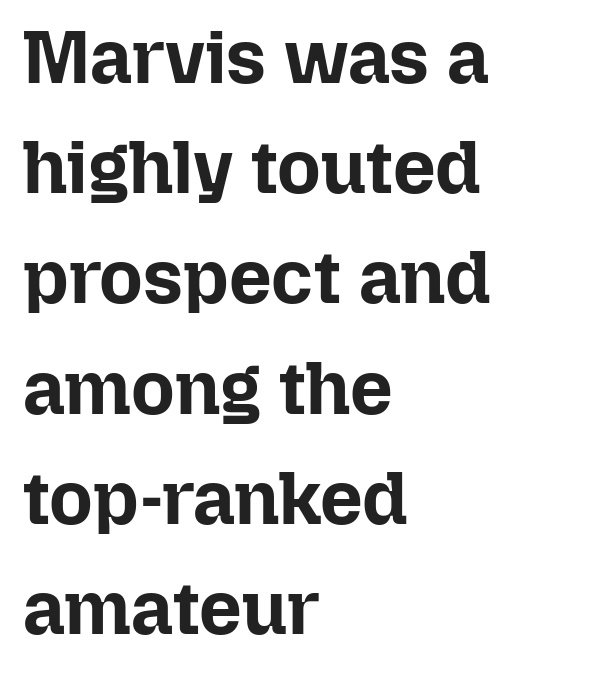
Q: Is the text bold? A: Yes.
Q: Is the text italic (slanted)? A: No, it is upright.
Q: Is the text underlined? A: No.
Q: How is the paragraph aligned? A: Left-aligned.
Q: Is the spacing between letters normal or unusually wide? A: Normal.
Q: Is the spacing between lines tight, normal or loose? A: Normal.
Q: Width (condensed, normal, or wide)? A: Normal.
Q: Stroke contrast? A: Low.
Q: x-height? A: Medium.
Q: Monospaced? A: No.
